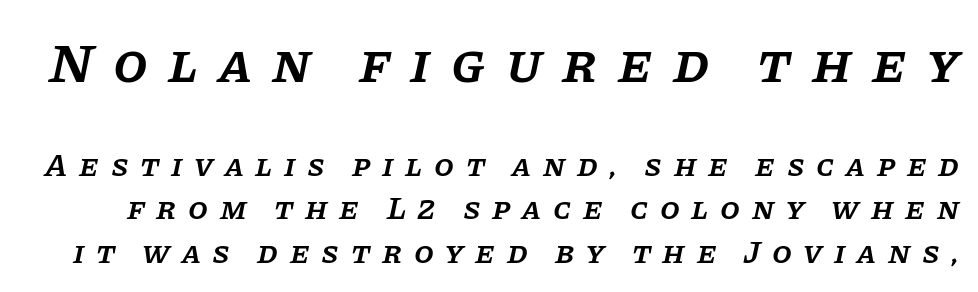
{"serif": "yes", "italic": "yes", "lean": "right", "slant_degrees": 11, "bold": "semi", "weight": "semibold", "width": "normal", "stroke_contrast": "low", "x_height": "large", "monospaced": "no", "underline": "no", "line_spacing": "normal", "line_spacing_ratio": 1.36, "letter_spacing": "wide", "letter_spacing_em": 0.36, "larger_block": "first", "size_ratio": 1.75, "glyph_px": 56}
